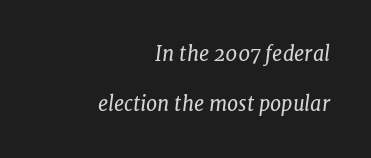
{"italic": "yes", "lean": "right", "slant_degrees": 7, "bold": "no", "underline": "no", "align": "right", "line_spacing": "loose", "line_spacing_ratio": 2.49, "letter_spacing": "normal", "letter_spacing_em": 0.0, "glyph_px": 20}
